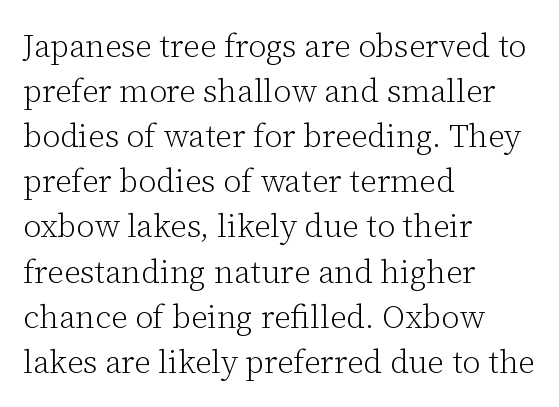
The image shows 32 px light serif type, upright; set left-aligned, normal line spacing (1.41x), normal letter spacing, not underlined; low stroke contrast and a medium x-height.
